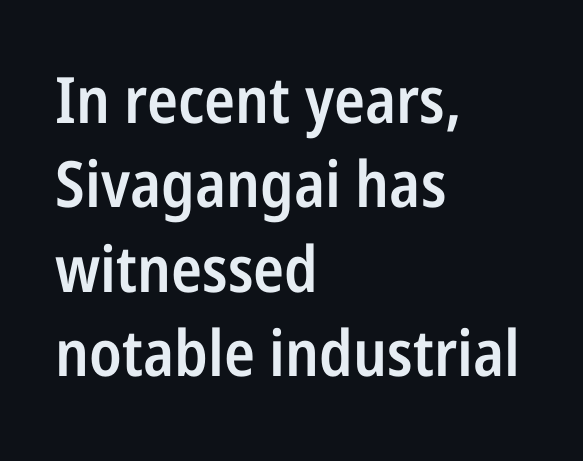
No italicization has been applied; the sample stays upright. Serifs: no, the terminals of the letterforms are clean. Reading down the column, the eye jumps a familiar distance to each next line. Stems and bowls a touch heavier than normal — semibold. The space directly below the letters is spotless. Each word holds together tightly as a unit, with standard inter-letter gaps.
